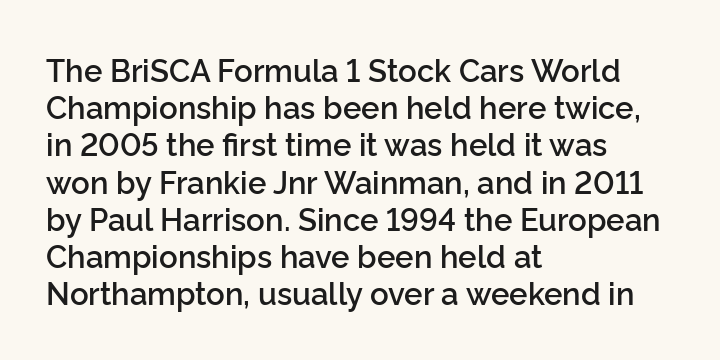
The image shows 31 px semibold sans-serif type, upright; set left-aligned, line spacing 1.2x, normal letter spacing, not underlined; low stroke contrast and a medium x-height.
